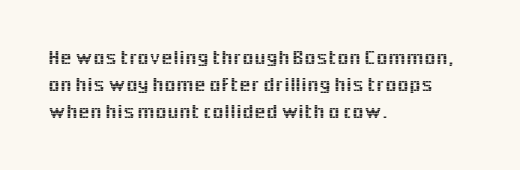
The image shows 21 px text type, upright; set left-aligned, normal line spacing (1.28x), normal letter spacing, not underlined.
